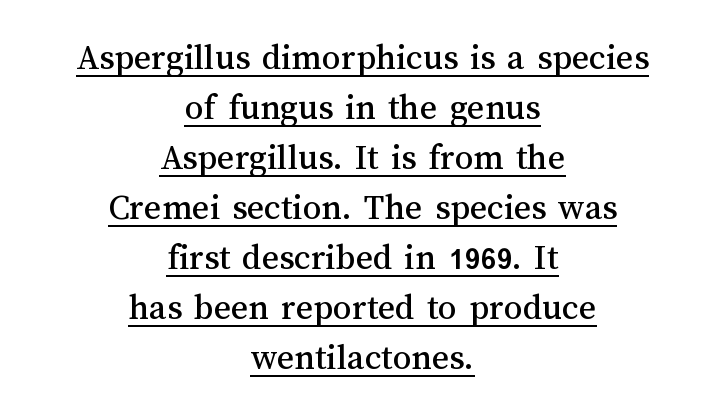
The image shows 37 px text type, upright; set centered, normal line spacing (1.35x), normal letter spacing, underlined; medium stroke contrast and a medium x-height.
